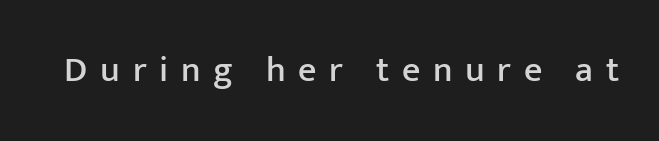
{"serif": "no", "italic": "no", "width": "normal", "stroke_contrast": "low", "x_height": "medium", "monospaced": "no", "underline": "no", "letter_spacing": "wide", "letter_spacing_em": 0.35, "glyph_px": 36}
